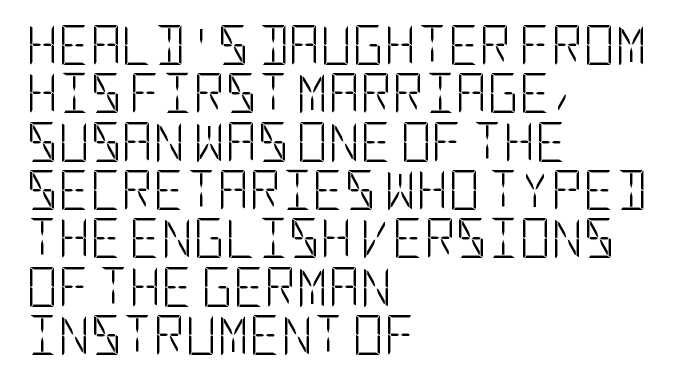
The image shows 39 px light, condensed sans-serif type, upright; set left-aligned, line spacing 1.24x, normal letter spacing, not underlined; low stroke contrast and a large x-height.
